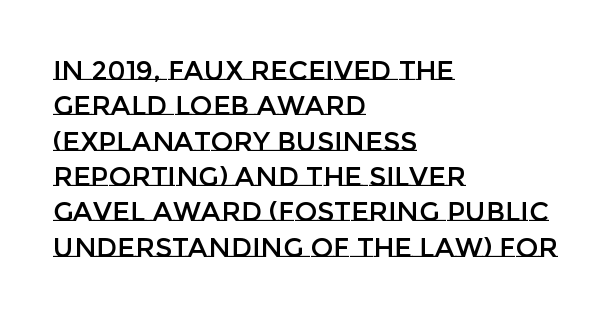
{"italic": "no", "underline": "no", "align": "left", "line_spacing": "normal", "line_spacing_ratio": 1.31, "letter_spacing": "normal", "letter_spacing_em": 0.0, "glyph_px": 27}
